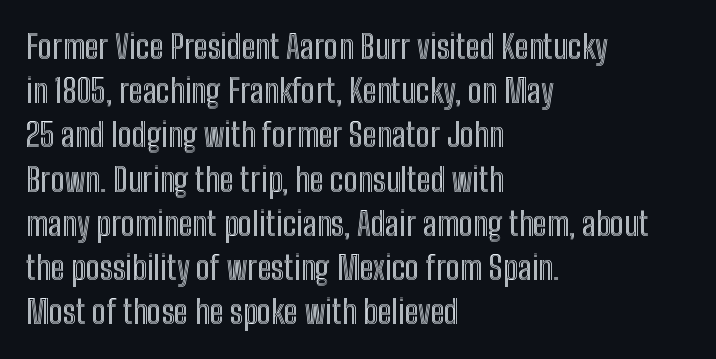
Look at the tracking — it's just the regular setting, nothing added. Line beginnings align vertically; line endings do not. This sample has the flowing, uneven cadence of proportional lettering. Unmarked baselines from the first word to the last.
